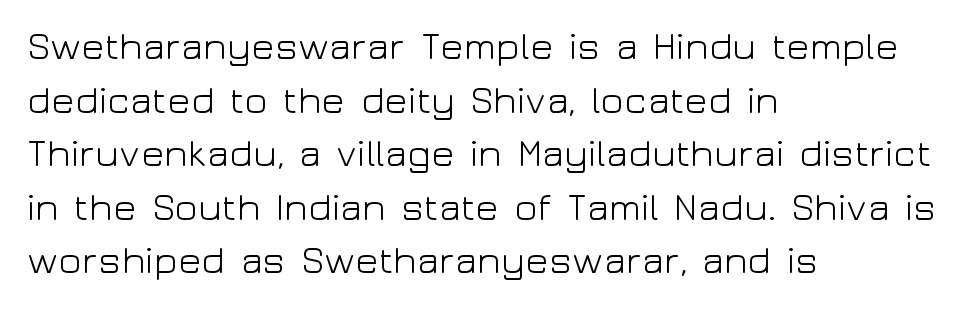
Q: Is the text bold? A: No.
Q: Is the text italic (slanted)? A: No, it is upright.
Q: Is the typeface a serif or a sans-serif typeface? A: Sans-serif.
Q: Is the text underlined? A: No.
Q: How is the paragraph aligned? A: Left-aligned.
Q: Is the spacing between letters normal or unusually wide? A: Normal.
Q: Is the spacing between lines tight, normal or loose? A: Normal.
Q: Width (condensed, normal, or wide)? A: Wide.
Q: Stroke contrast? A: Low.
Q: x-height? A: Medium.
Q: Monospaced? A: No.
